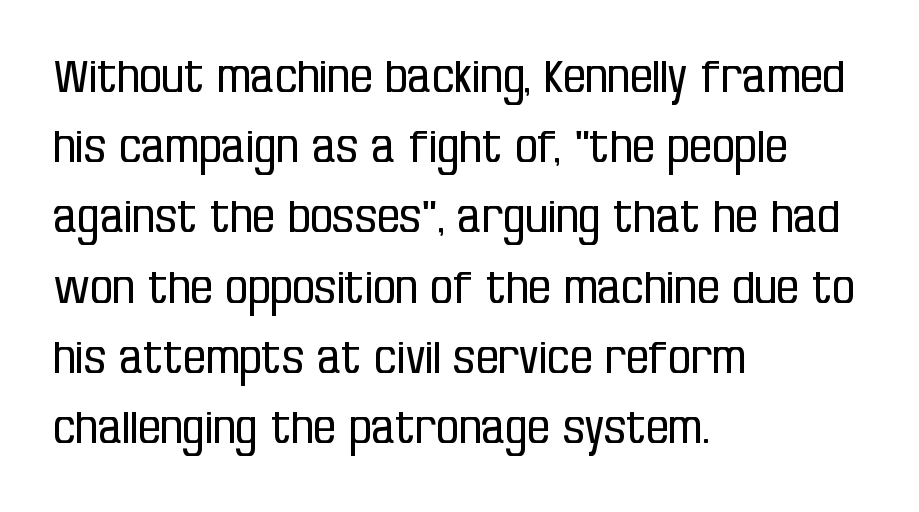
Q: Is the text bold? A: No.
Q: Is the text italic (slanted)? A: No, it is upright.
Q: Is the typeface a serif or a sans-serif typeface? A: Sans-serif.
Q: Is the text underlined? A: No.
Q: How is the paragraph aligned? A: Left-aligned.
Q: Is the spacing between letters normal or unusually wide? A: Normal.
Q: Is the spacing between lines tight, normal or loose? A: Normal.
Q: Width (condensed, normal, or wide)? A: Condensed.
Q: Stroke contrast? A: Low.
Q: x-height? A: Large.
Q: Monospaced? A: No.
